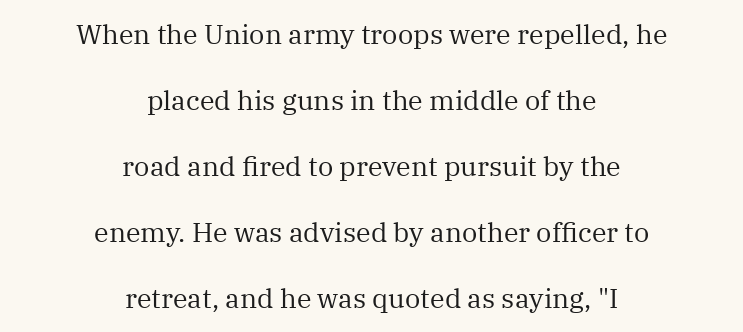
The image shows 27 px text type, upright; set centered, loose line spacing (2.44x), normal letter spacing, not underlined.
